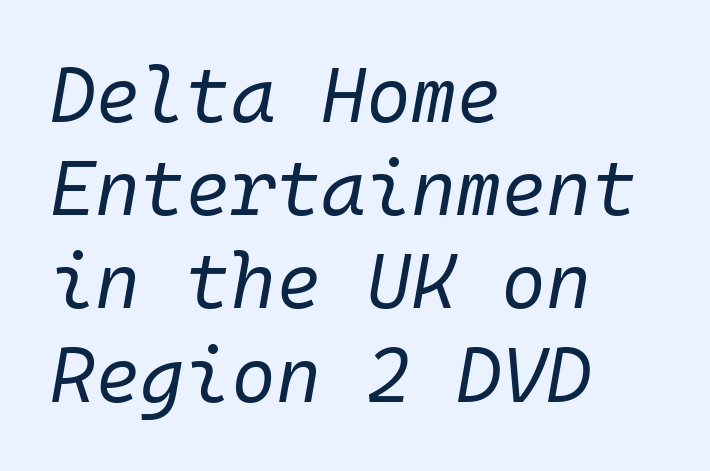
The image shows 77 px regular-weight type, italic (leaning right), monospaced; set left-aligned, line spacing 1.21x, normal letter spacing, not underlined; low stroke contrast and a medium x-height.
